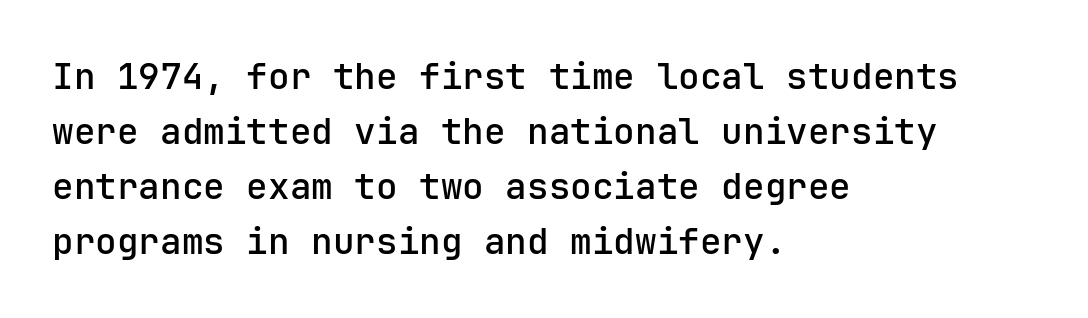
Is this a sans? Yes — the strokes have no serifs. Short note: letters normally spaced. Summary of vertical rhythm: regular, with standard interline spacing. Honestly, there is no underline to notice here at all. The specimen reads as upright at a glance. How heavy is the stroke? Medium-heavy — a semibold, shy of bold.
